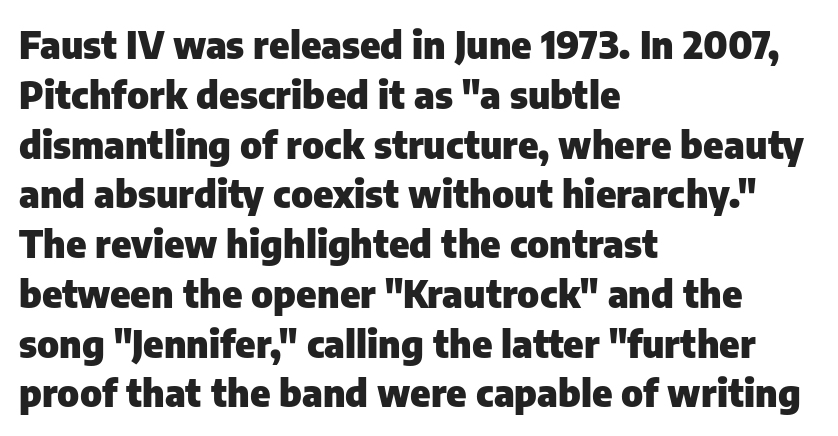
Q: Is the text bold? A: Yes.
Q: Is the text italic (slanted)? A: No, it is upright.
Q: Is the typeface a serif or a sans-serif typeface? A: Sans-serif.
Q: Is the text underlined? A: No.
Q: How is the paragraph aligned? A: Left-aligned.
Q: Is the spacing between letters normal or unusually wide? A: Normal.
Q: Is the spacing between lines tight, normal or loose? A: Normal.
Q: Width (condensed, normal, or wide)? A: Normal.
Q: Stroke contrast? A: Low.
Q: x-height? A: Medium.
Q: Monospaced? A: No.
